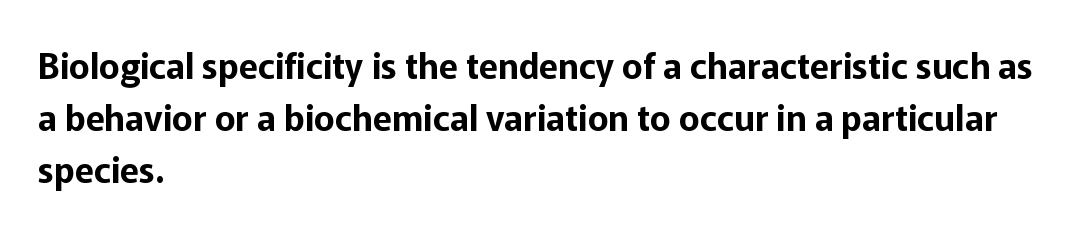
The image shows 35 px sans-serif type, upright; set left-aligned, normal line spacing (1.48x), normal letter spacing, not underlined; low stroke contrast and a medium x-height.
